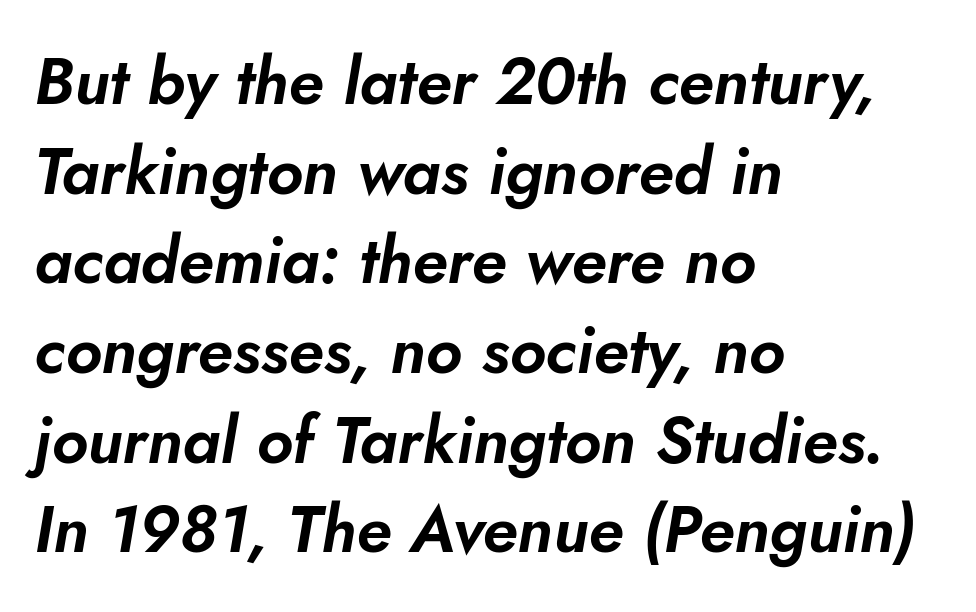
Is this a fixed-width face? No — the glyphs have proportional, varying widths. The designer left line spacing at the default. Compared with ordinary roman type, these characters are visibly tilted. Caption: standard tracking, unaltered. The compositor pushed each line to the left boundary. The space directly below the letters is spotless.
